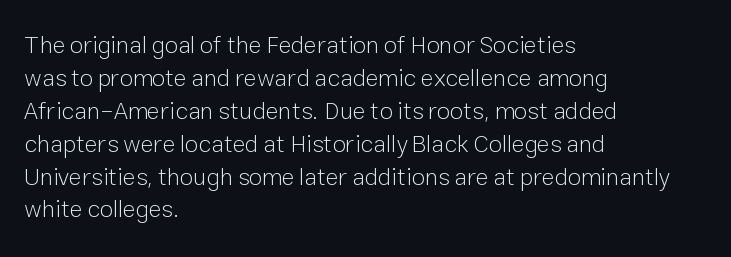
Q: Is the text bold? A: No.
Q: Is the text italic (slanted)? A: No, it is upright.
Q: Is the text underlined? A: No.
Q: How is the paragraph aligned? A: Left-aligned.
Q: Is the spacing between letters normal or unusually wide? A: Normal.
Q: Is the spacing between lines tight, normal or loose? A: Normal.
